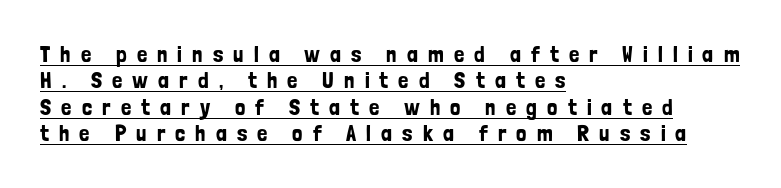
{"italic": "no", "underline": "yes", "align": "left", "line_spacing": "tight", "line_spacing_ratio": 1.15, "letter_spacing": "wide", "letter_spacing_em": 0.44, "glyph_px": 23}
